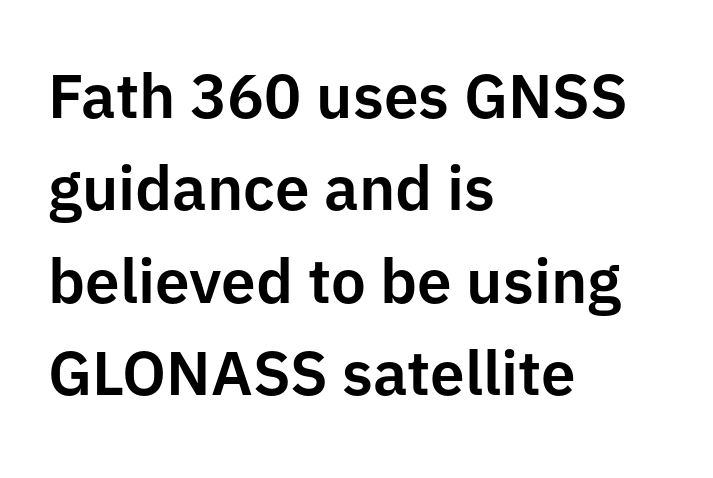
Does extra space separate the letters? No, they use regular spacing. A typesetter would call this proportional, since set widths differ per character. Where is the straight margin? On the left. How would I describe the line gaps? Plain and ordinary. Typographically, this falls in the sans-serif category.
